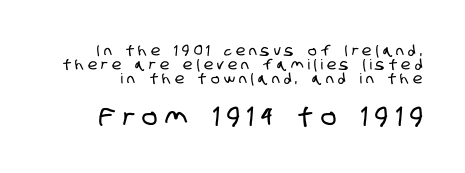
The image shows 25 px text type; set tight line spacing (1.0x), unusually wide letter spacing (+0.31 em), not underlined; the second (bottom) block is 1.79x larger.
